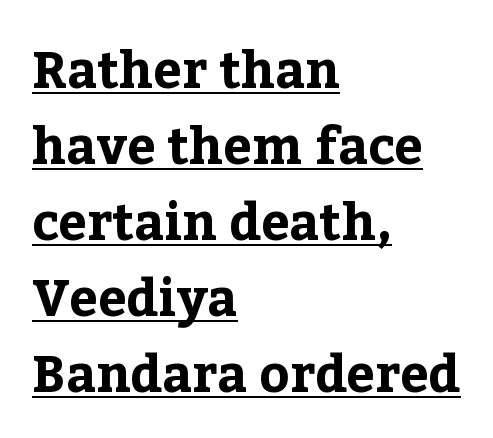
{"serif": "yes", "italic": "no", "bold": "yes", "weight": "bold", "width": "normal", "stroke_contrast": "low", "x_height": "medium", "monospaced": "no", "underline": "yes", "align": "left", "line_spacing": "normal", "line_spacing_ratio": 1.49, "letter_spacing": "normal", "letter_spacing_em": 0.0, "glyph_px": 51}
